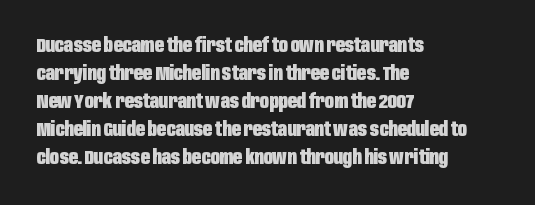
The image shows 20 px bold type, upright; set left-aligned, normal line spacing (1.4x), normal letter spacing, not underlined.
